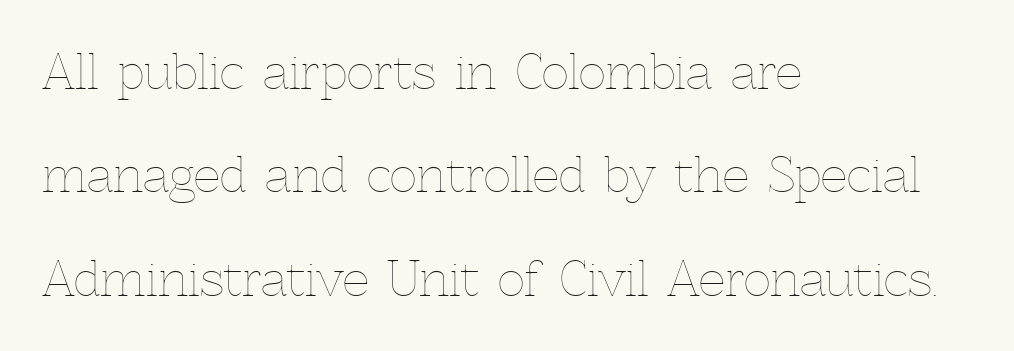
The image shows 47 px thin type, upright; set left-aligned, loose line spacing (2.2x), normal letter spacing, not underlined; a medium x-height.
